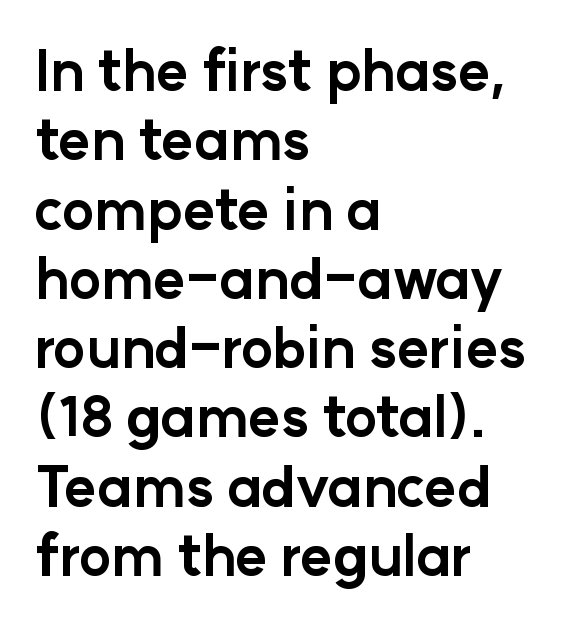
{"serif": "no", "italic": "no", "bold": "yes", "weight": "bold", "width": "normal", "stroke_contrast": "low", "x_height": "medium", "monospaced": "no", "underline": "no", "align": "left", "line_spacing": "normal", "line_spacing_ratio": 1.26, "letter_spacing": "normal", "letter_spacing_em": 0.0, "glyph_px": 55}
